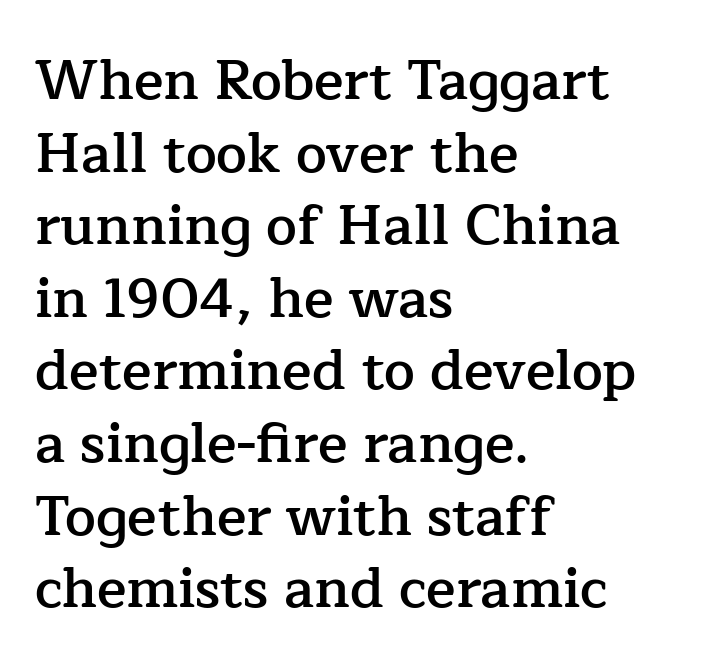
The paragraph shown leans on its left margin. Classification — serif. Typographic density is moderately raised because the face is semibold. Ascenders rise straight up at ninety degrees. Type without underlining.
